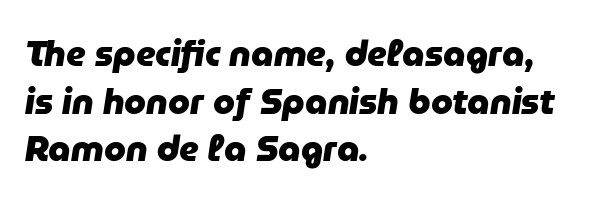
The face used here has the dense, thick strokes of a bold. Horizontal alignment here is leftward, the default for most running prose. This sample uses an oblique cut, with every glyph tilted off the vertical. Line spacing here is normal.
